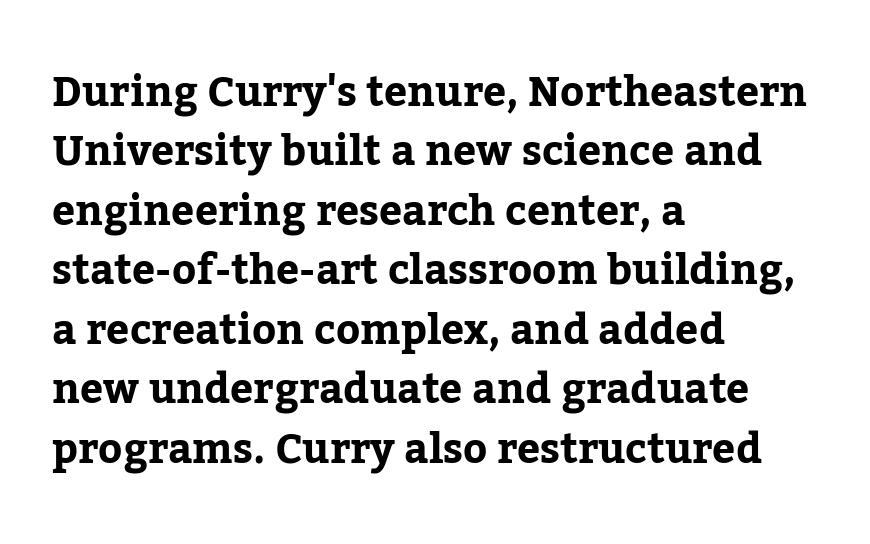
Regarding leading, the lines here are spaced in the standard way. Which margin do the lines hug? The left one — the right edge is uneven. The letters advance in unequal steps, a hallmark of proportional type. Clear beneath every line of the passage. No italicization has been applied; the sample stays upright.
